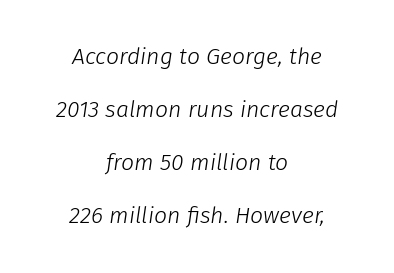
Q: Is the text bold? A: No.
Q: Is the text italic (slanted)? A: Yes, it leans right by about 8 degrees.
Q: Is the text underlined? A: No.
Q: How is the paragraph aligned? A: Centered.
Q: Is the spacing between letters normal or unusually wide? A: Normal.
Q: Is the spacing between lines tight, normal or loose? A: Loose.
